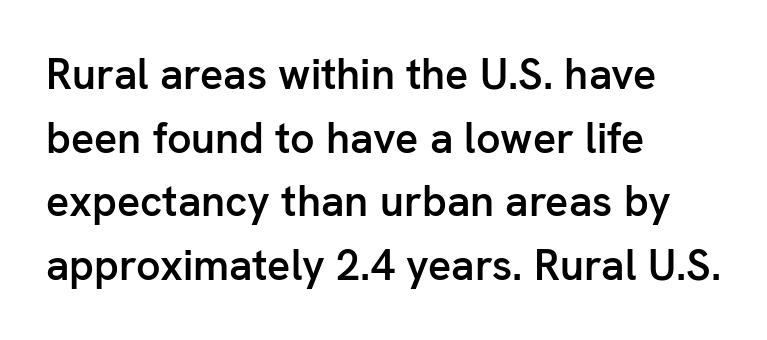
The image shows 43 px semibold sans-serif type, upright; set left-aligned, normal line spacing (1.48x), normal letter spacing, not underlined; low stroke contrast and a medium x-height.
